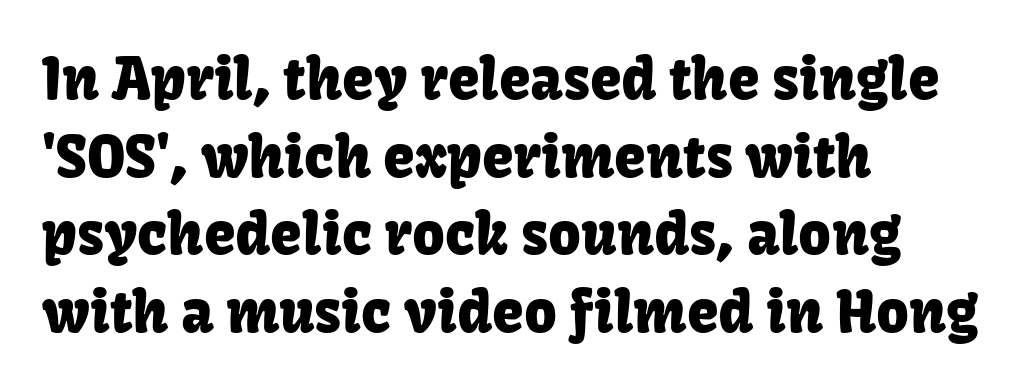
Varying glyph widths throughout — classic text-font behaviour. Alignment: flush left. The lines sit at an ordinary, default distance from one another. Is this a sans? Yes — the strokes have no serifs. The letters stand upright; this is a roman face. Compared with typical body copy, the letter spacing here is the same.
